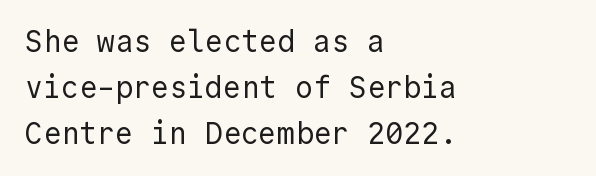
Line beginnings align vertically; line endings do not. The string is rendered with underlining switched off. Characters follow at the spacing the type designer built in. Typographically, this falls in the sans-serif category.
